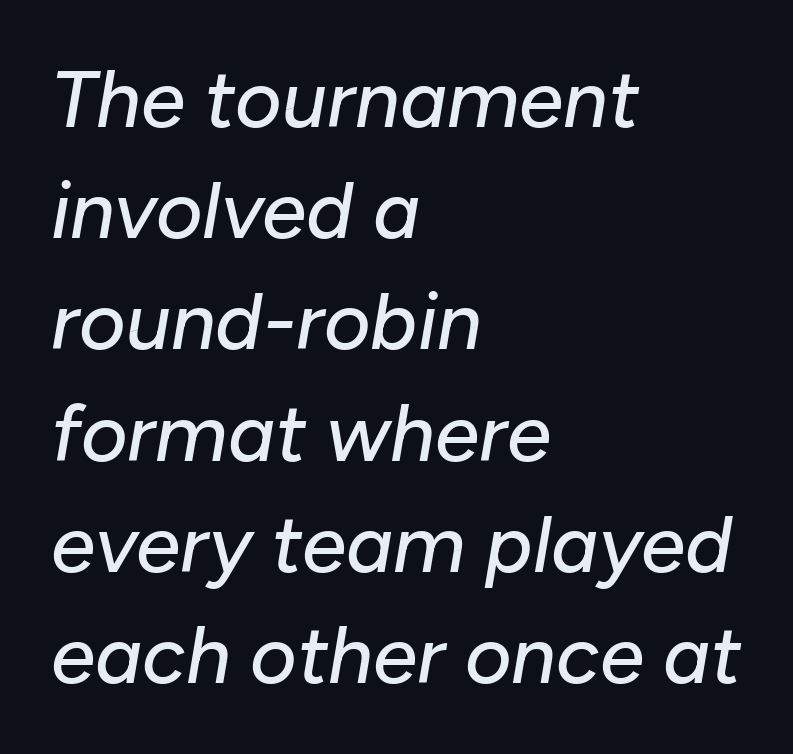
Q: Is the text italic (slanted)? A: Yes, it leans right by about 10 degrees.
Q: Is the text underlined? A: No.
Q: How is the paragraph aligned? A: Left-aligned.
Q: Is the spacing between letters normal or unusually wide? A: Normal.
Q: Is the spacing between lines tight, normal or loose? A: Normal.
Q: Width (condensed, normal, or wide)? A: Normal.
Q: Stroke contrast? A: Low.
Q: x-height? A: Medium.
Q: Monospaced? A: No.
